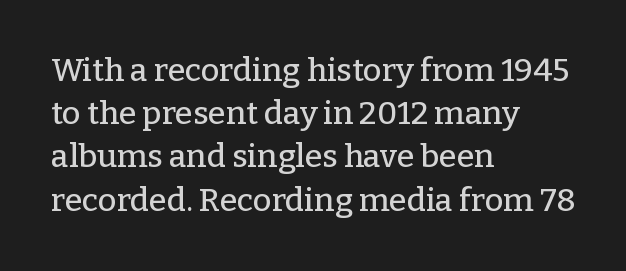
Q: Is the text italic (slanted)? A: No, it is upright.
Q: Is the typeface a serif or a sans-serif typeface? A: Serif.
Q: Is the text underlined? A: No.
Q: How is the paragraph aligned? A: Left-aligned.
Q: Is the spacing between letters normal or unusually wide? A: Normal.
Q: Is the spacing between lines tight, normal or loose? A: Normal.
Q: Width (condensed, normal, or wide)? A: Normal.
Q: Stroke contrast? A: Low.
Q: x-height? A: Medium.
Q: Monospaced? A: No.
